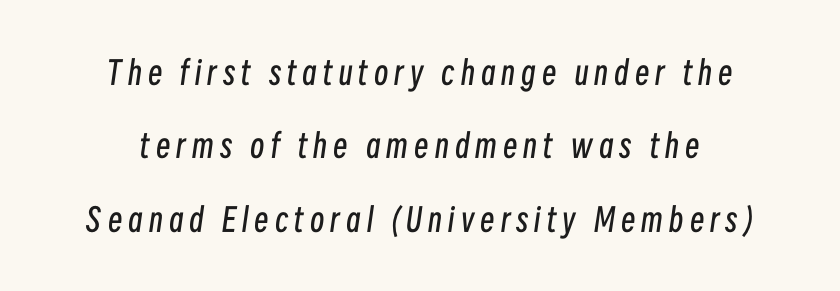
Typeset on center — no edge is straight. You could fit nearly another row in the gap between these rows. The letters advance in unequal steps, a hallmark of proportional type. This rendering features lettering with no underline. Looking at the ascenders, they clearly lean. Letters have the restrained weight of plain body copy at most.
